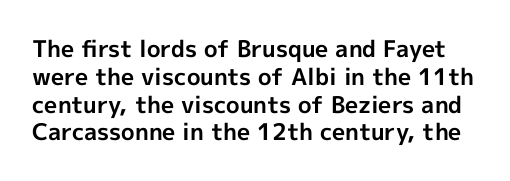
{"italic": "no", "bold": "yes", "underline": "no", "line_spacing_ratio": 1.21, "letter_spacing": "normal", "letter_spacing_em": 0.0, "glyph_px": 23}
